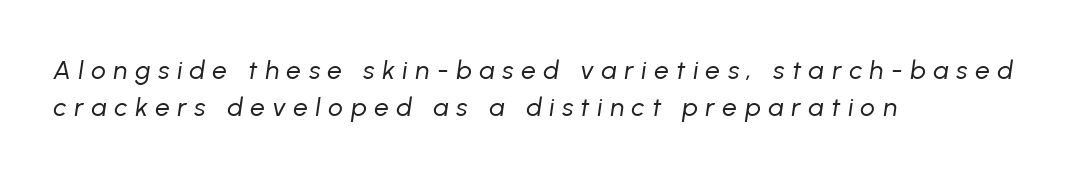
{"italic": "yes", "lean": "right", "slant_degrees": 8, "bold": "no", "underline": "no", "align": "left", "line_spacing": "normal", "line_spacing_ratio": 1.43, "letter_spacing": "wide", "letter_spacing_em": 0.29, "glyph_px": 26}
